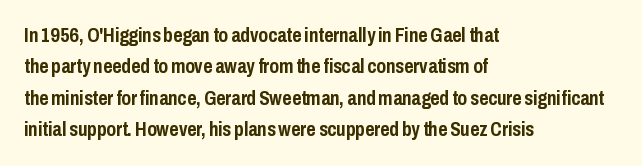
Q: Is the text bold? A: Yes.
Q: Is the text italic (slanted)? A: No, it is upright.
Q: Is the text underlined? A: No.
Q: How is the paragraph aligned? A: Left-aligned.
Q: Is the spacing between letters normal or unusually wide? A: Normal.
Q: Is the spacing between lines tight, normal or loose? A: Normal.
